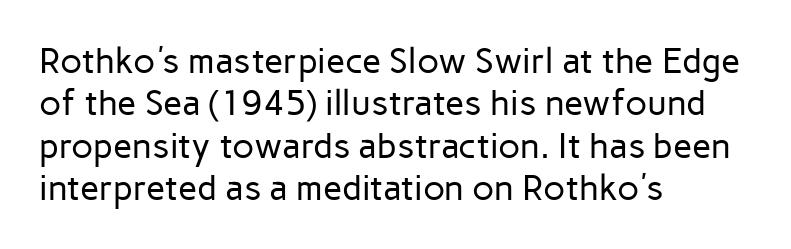
This sample uses plain, unmodified letter spacing. The passage is arranged the way most books set body copy — flush left. Weight: in the light-to-regular range. A typesetter would call this proportional, since set widths differ per character. Vertical strokes here are truly vertical. Nothing sits at the stroke ends, so this counts as sans-serif.
